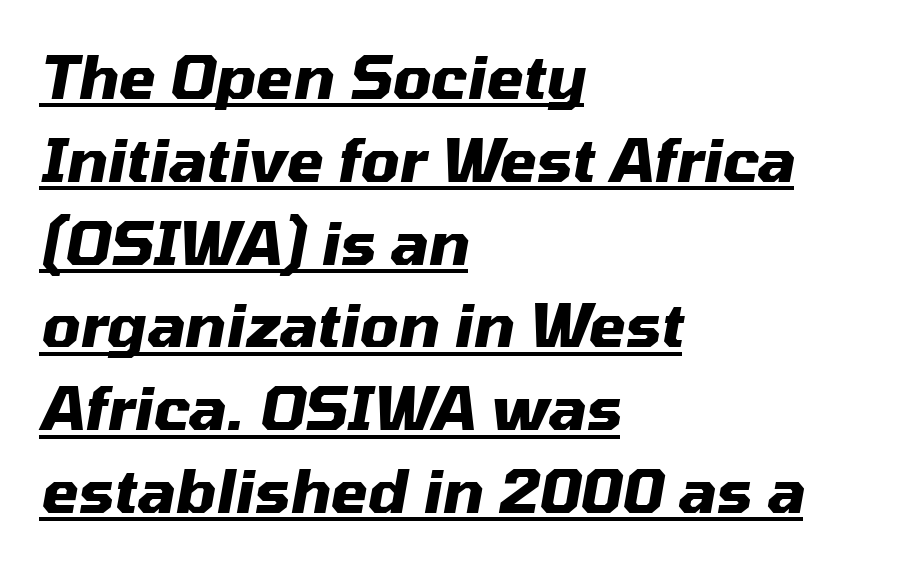
{"italic": "yes", "lean": "right", "slant_degrees": 10, "bold": "yes", "weight": "heavy", "width": "normal", "stroke_contrast": "medium", "x_height": "medium", "monospaced": "no", "underline": "yes", "align": "left", "line_spacing": "normal", "line_spacing_ratio": 1.38, "letter_spacing": "normal", "letter_spacing_em": 0.0, "glyph_px": 60}
